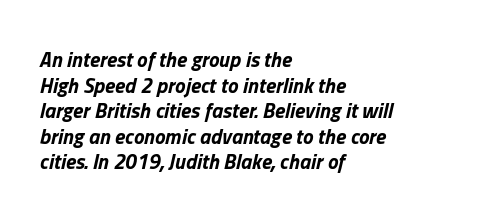
I'd describe the lettering as bold — thick and assertive. The string is rendered with underlining switched off. An italicized treatment has been applied to the whole sample. Is the letter spacing exaggerated? No — it looks like the ordinary default. Horizontal alignment here is leftward, the default for most running prose.
